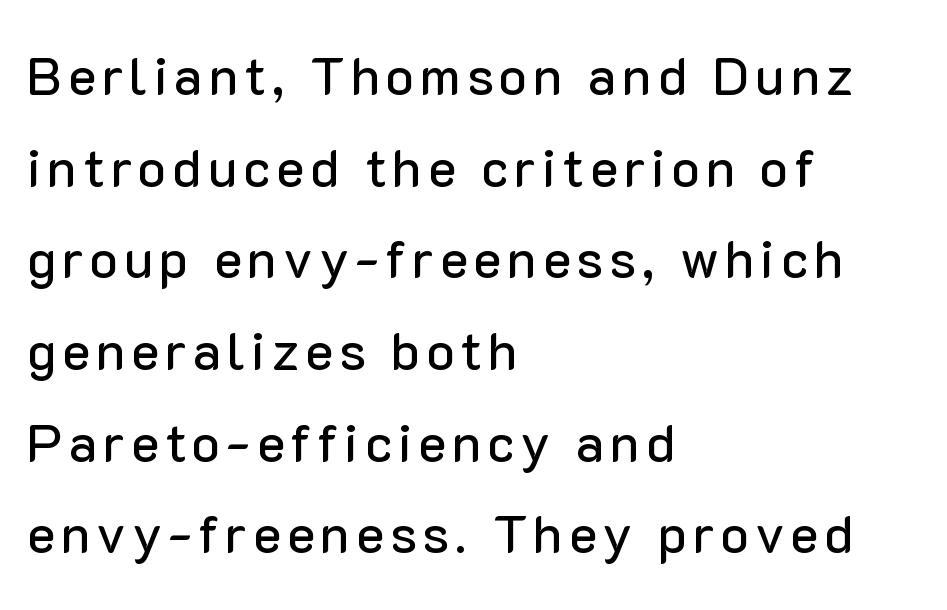
Q: Is the text italic (slanted)? A: No, it is upright.
Q: Is the typeface a serif or a sans-serif typeface? A: Sans-serif.
Q: Is the text underlined? A: No.
Q: How is the paragraph aligned? A: Left-aligned.
Q: Width (condensed, normal, or wide)? A: Normal.
Q: Stroke contrast? A: Low.
Q: x-height? A: Medium.
Q: Monospaced? A: No.
